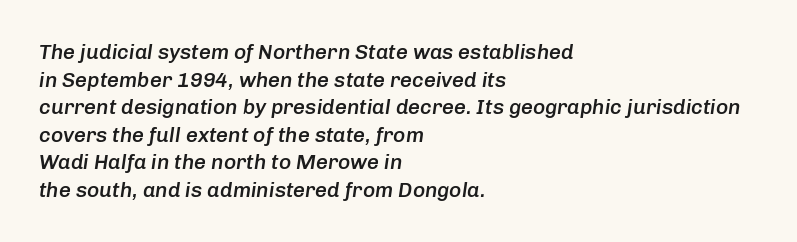
Summary of weight: moderately heavy, a semibold. Compared with ordinary roman type, these characters are visibly tilted. Letters rest on an invisible, unmarked baseline. Each new line begins a customary step beneath the previous one. Typeset ragged right — the left edge is the straight one. A typesetter would call this zero additional tracking.
